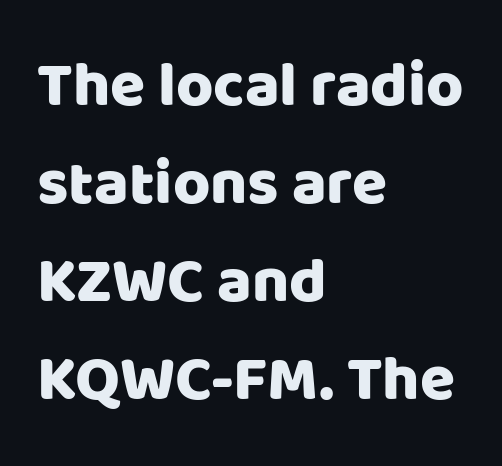
Classification — sans serif. Proportional: the letters do not fall into vertical columns. Each word holds together tightly as a unit, with standard inter-letter gaps. Glance below the letters and you will spot only blank space.
